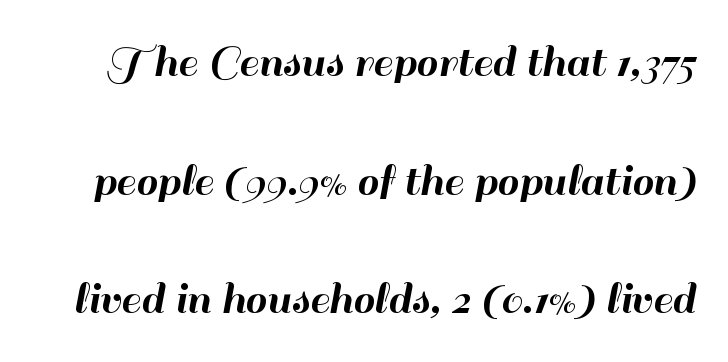
The baseline area is clear. Inter-character spacing is left at the font's built-in metrics. How would I describe the line gaps? Wide and relaxed. These lines are rendered in a variable-pitch font.
